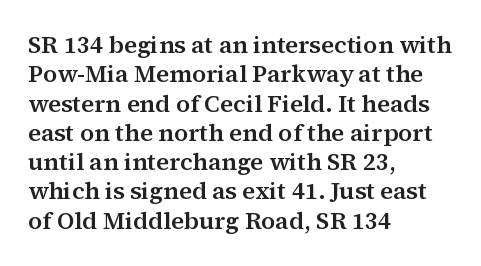
The image shows 24 px text type, upright; set left-aligned, line spacing 1.22x, normal letter spacing, not underlined.
